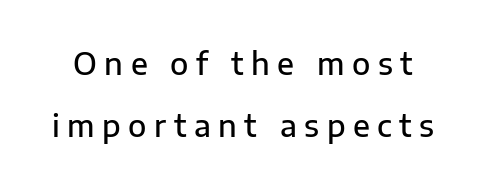
{"serif": "no", "italic": "no", "bold": "semi", "weight": "semibold", "width": "normal", "stroke_contrast": "low", "x_height": "medium", "monospaced": "no", "underline": "no", "line_spacing": "loose", "line_spacing_ratio": 2.08, "letter_spacing": "wide", "letter_spacing_em": 0.25, "glyph_px": 30}
